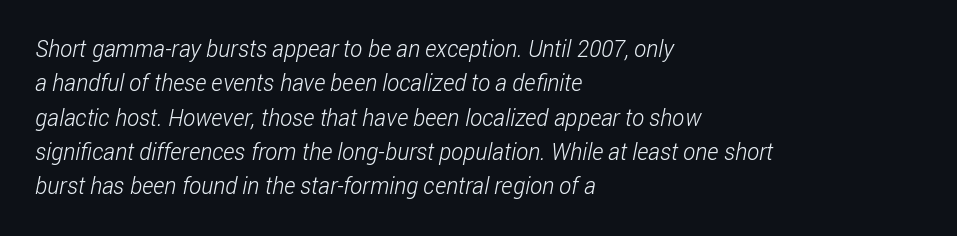
{"bold": "no", "underline": "no", "align": "left", "line_spacing": "normal", "line_spacing_ratio": 1.49, "letter_spacing": "normal", "letter_spacing_em": 0.0, "glyph_px": 23}
